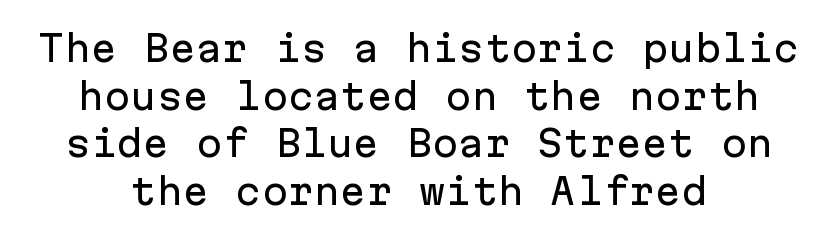
{"serif": "no", "italic": "no", "width": "normal", "stroke_contrast": "low", "x_height": "medium", "monospaced": "yes", "underline": "no", "align": "center", "line_spacing": "normal", "line_spacing_ratio": 1.36, "letter_spacing": "normal", "letter_spacing_em": 0.0, "glyph_px": 35}
